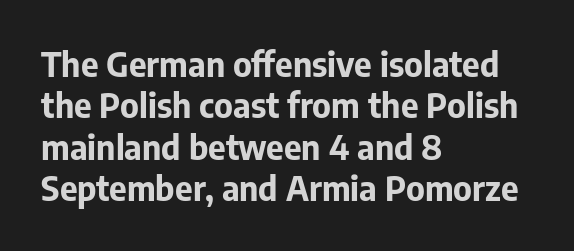
The lines are quadded left. It's the straight-up-and-down kind of type. Standard letterfit; no display-style spreading of the glyphs. On the weight axis this lands at bold, roughly 700. The letters advance in unequal steps, a hallmark of proportional type. Rule under the text: the space is simply empty.
